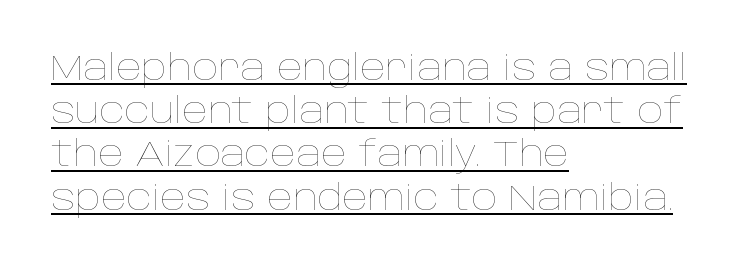
Is there an underline? Yes — a line sits under the letters. This is roman type, the default non-slanted kind. Letter spacing: default. Spacing verdict: proportional, widths tailored to each character. These glyphs show unthickened strokes, regular width or finer. Short and long lines alike share a common starting point at left.
